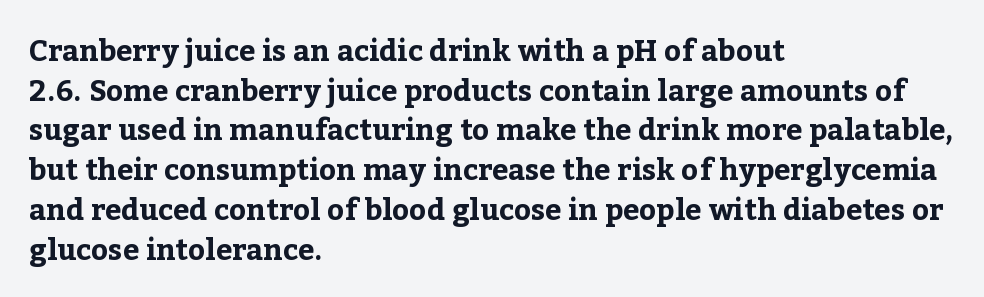
Q: Is the text bold? A: Yes.
Q: Is the text italic (slanted)? A: No, it is upright.
Q: Is the typeface a serif or a sans-serif typeface? A: Serif.
Q: Is the text underlined? A: No.
Q: How is the paragraph aligned? A: Left-aligned.
Q: Is the spacing between letters normal or unusually wide? A: Normal.
Q: Is the spacing between lines tight, normal or loose? A: Normal.
Q: Width (condensed, normal, or wide)? A: Normal.
Q: Stroke contrast? A: Low.
Q: x-height? A: Medium.
Q: Monospaced? A: No.
